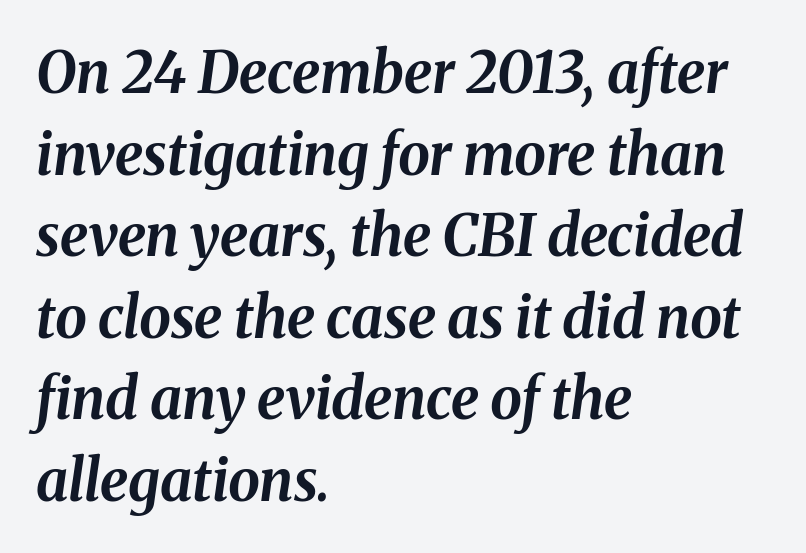
{"italic": "yes", "lean": "right", "slant_degrees": 8, "bold": "yes", "weight": "bold", "width": "normal", "stroke_contrast": "medium", "x_height": "medium", "monospaced": "no", "underline": "no", "align": "left", "line_spacing": "normal", "line_spacing_ratio": 1.43, "letter_spacing": "normal", "letter_spacing_em": 0.0, "glyph_px": 57}
